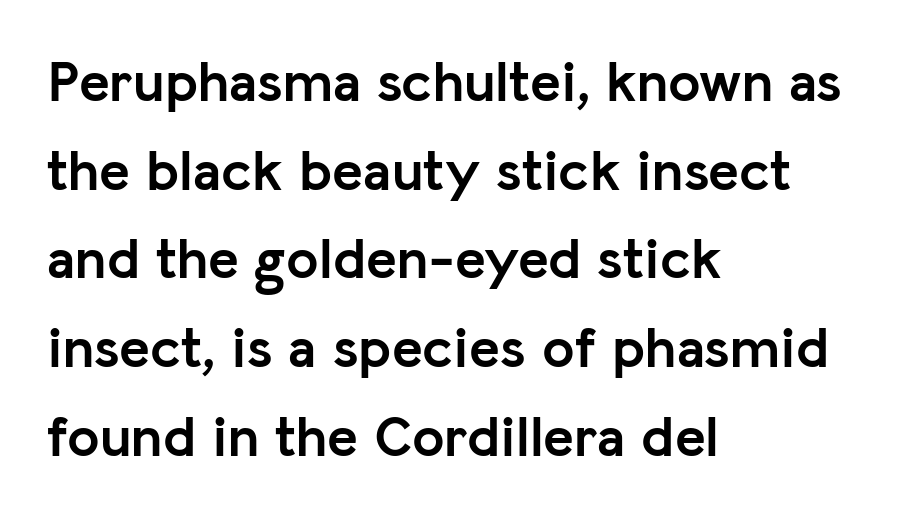
If you drew a ruler down the left edge, every line would touch it. The letters carry no serifs — their stems end cleanly without finishing strokes. The words here are not underlined. This sample keeps an unexceptional amount of space between lines.
